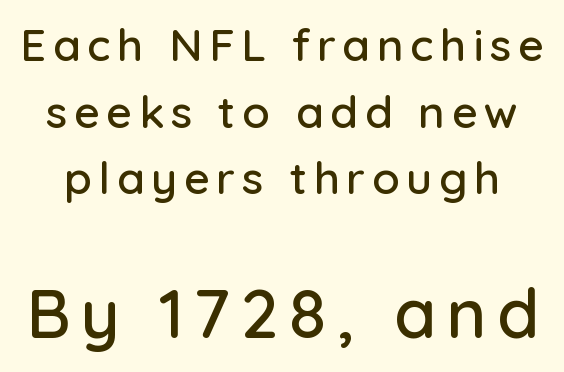
Notice how the stems are strictly vertical — no italics here. Vertically, the passage feels balanced, rows spaced as you'd expect. The block sitting lower on the canvas is the one with enlarged characters. A typesetter would call this proportional, since set widths differ per character. Observe the absence of serifs on each vertical stroke in this sample.
